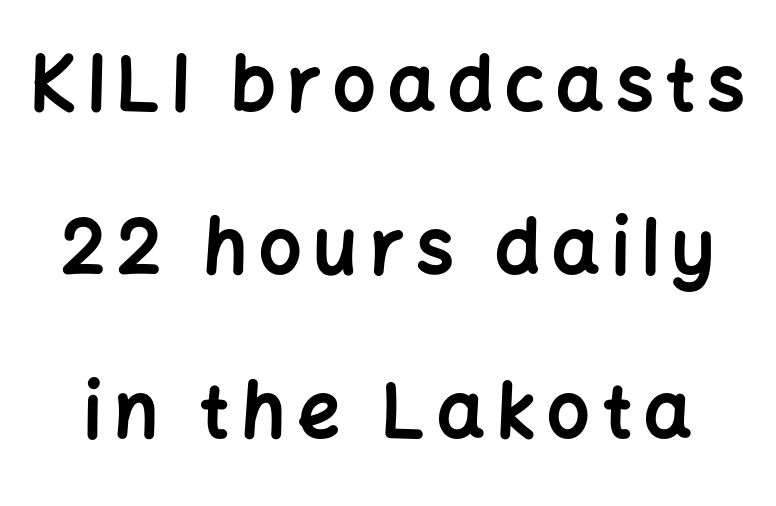
The image shows 75 px bold sans-serif type, upright; set loose line spacing (2.18x), not underlined; low stroke contrast and a medium x-height.
